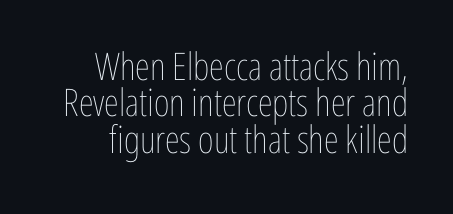
A quiet, ordinary-to-light weight characterises the typeface. Check the space under the baseline: it is left empty. One glance says dense: line gaps are narrower than usual. This sample has the flowing, uneven cadence of proportional lettering. Does the lettering tilt? It doesn't — this is upright.
